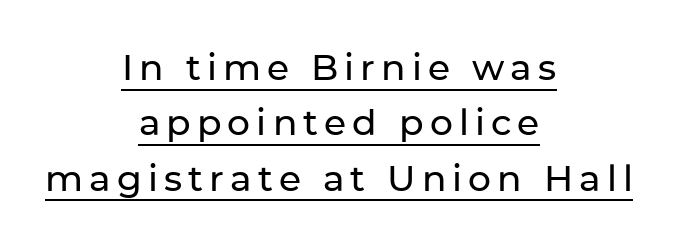
Q: Is the text italic (slanted)? A: No, it is upright.
Q: Is the typeface a serif or a sans-serif typeface? A: Sans-serif.
Q: Is the text underlined? A: Yes.
Q: How is the paragraph aligned? A: Centered.
Q: Is the spacing between lines tight, normal or loose? A: Normal.
Q: Width (condensed, normal, or wide)? A: Normal.
Q: Stroke contrast? A: Low.
Q: x-height? A: Medium.
Q: Monospaced? A: No.
